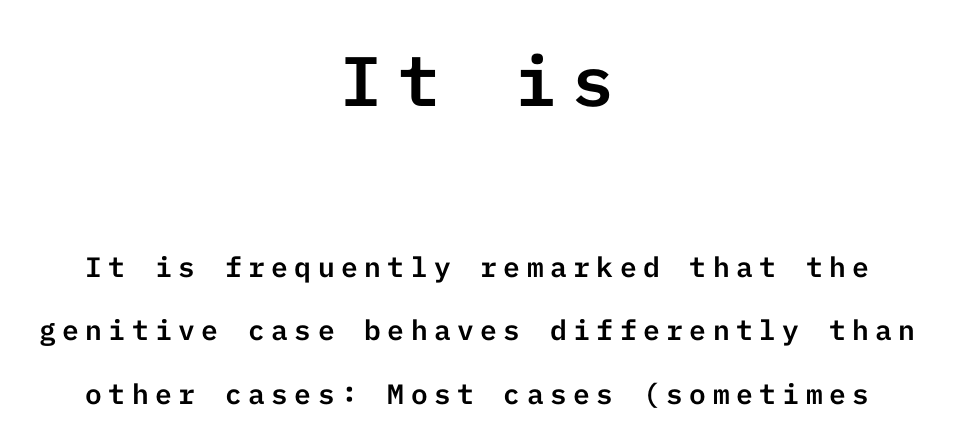
Q: Is the text italic (slanted)? A: No, it is upright.
Q: Is the typeface a serif or a sans-serif typeface? A: Sans-serif.
Q: Is the text underlined? A: No.
Q: How is the paragraph aligned? A: Centered.
Q: Is the spacing between letters normal or unusually wide? A: Unusually wide.
Q: Is the spacing between lines tight, normal or loose? A: Loose.
Q: Which block of text is set in a larger size, the first (top) or the second (bottom)? A: The first (top) one.
Q: Width (condensed, normal, or wide)? A: Normal.
Q: Stroke contrast? A: Low.
Q: x-height? A: Medium.
